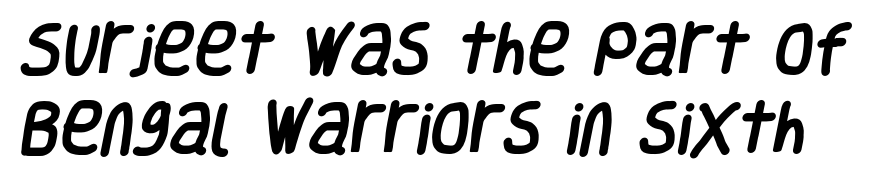
Q: Is the typeface a serif or a sans-serif typeface? A: Sans-serif.
Q: Is the text underlined? A: No.
Q: Is the spacing between letters normal or unusually wide? A: Normal.
Q: Is the spacing between lines tight, normal or loose? A: Normal.
Q: Width (condensed, normal, or wide)? A: Condensed.
Q: Stroke contrast? A: Low.
Q: x-height? A: Large.
Q: Monospaced? A: No.
